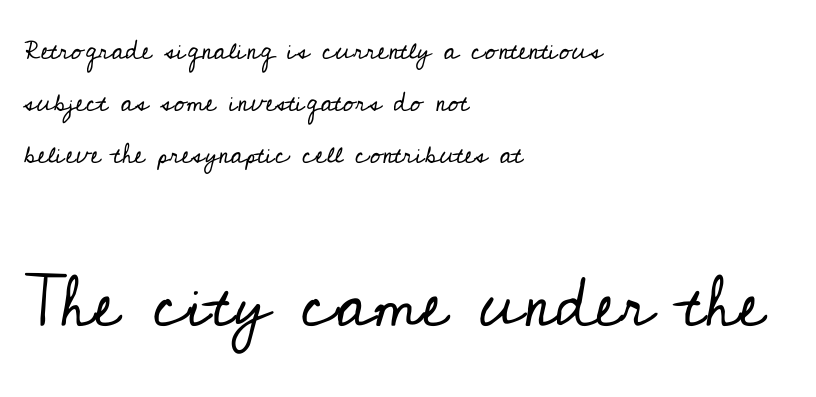
The image shows 71 px regular-weight serif type; set left-aligned, line spacing 1.86x, normal letter spacing, not underlined; the second (bottom) block is 2.54x larger; low stroke contrast and a small x-height.
